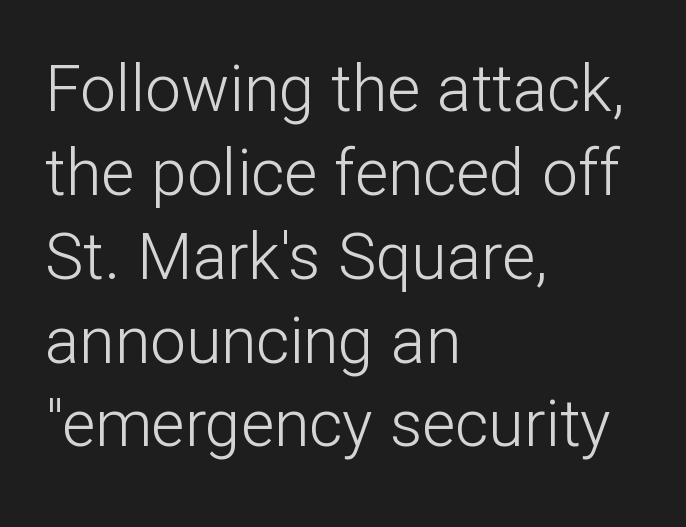
Q: Is the text bold? A: No.
Q: Is the text italic (slanted)? A: No, it is upright.
Q: Is the typeface a serif or a sans-serif typeface? A: Sans-serif.
Q: Is the text underlined? A: No.
Q: How is the paragraph aligned? A: Left-aligned.
Q: Is the spacing between letters normal or unusually wide? A: Normal.
Q: Is the spacing between lines tight, normal or loose? A: Normal.
Q: Width (condensed, normal, or wide)? A: Normal.
Q: Stroke contrast? A: Low.
Q: x-height? A: Medium.
Q: Monospaced? A: No.
